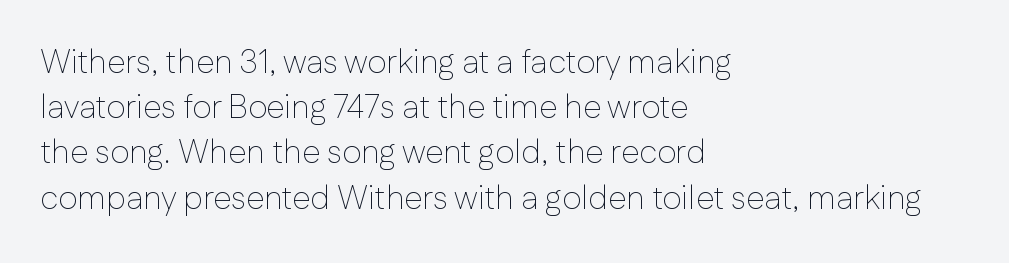
Q: Is the text bold? A: No.
Q: Is the text italic (slanted)? A: No, it is upright.
Q: Is the typeface a serif or a sans-serif typeface? A: Sans-serif.
Q: Is the text underlined? A: No.
Q: How is the paragraph aligned? A: Left-aligned.
Q: Is the spacing between letters normal or unusually wide? A: Normal.
Q: Is the spacing between lines tight, normal or loose? A: Normal.
Q: Width (condensed, normal, or wide)? A: Normal.
Q: Stroke contrast? A: Low.
Q: x-height? A: Medium.
Q: Monospaced? A: No.
